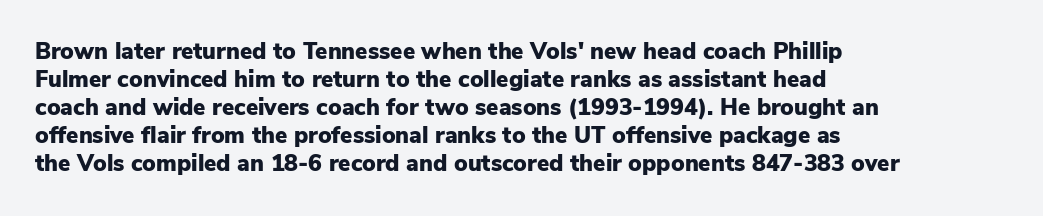
Look at the stroke-to-counter ratio: heavy, a bold. Ordinary non-slanted type is in use. The baseline area is clear. The setting favours the left margin, as ordinary paragraphs usually do. Look at the tracking — it's just the regular setting, nothing added.
